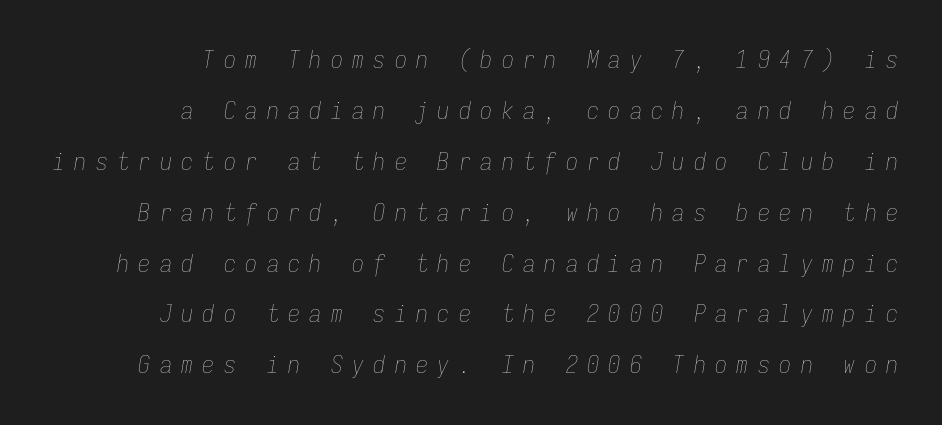
Q: Is the text bold? A: No.
Q: Is the text italic (slanted)? A: Yes, it leans right by about 9 degrees.
Q: Is the text underlined? A: No.
Q: How is the paragraph aligned? A: Right-aligned.
Q: Is the spacing between letters normal or unusually wide? A: Unusually wide.
Q: Is the spacing between lines tight, normal or loose? A: Loose.
